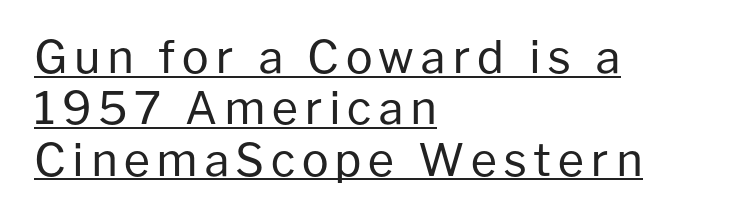
The image shows 45 px regular-weight sans-serif type, upright; set left-aligned, tight line spacing (1.14x), underlined; low stroke contrast and a medium x-height.
